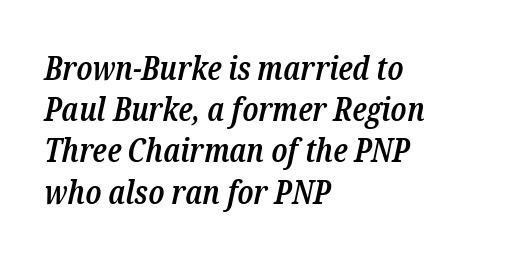
Q: Is the text bold? A: Semi-bold.
Q: Is the text italic (slanted)? A: Yes, it leans right by about 12 degrees.
Q: Is the typeface a serif or a sans-serif typeface? A: Serif.
Q: Is the text underlined? A: No.
Q: How is the paragraph aligned? A: Left-aligned.
Q: Is the spacing between letters normal or unusually wide? A: Normal.
Q: Is the spacing between lines tight, normal or loose? A: Normal.
Q: Width (condensed, normal, or wide)? A: Condensed.
Q: Stroke contrast? A: Low.
Q: x-height? A: Medium.
Q: Monospaced? A: No.
